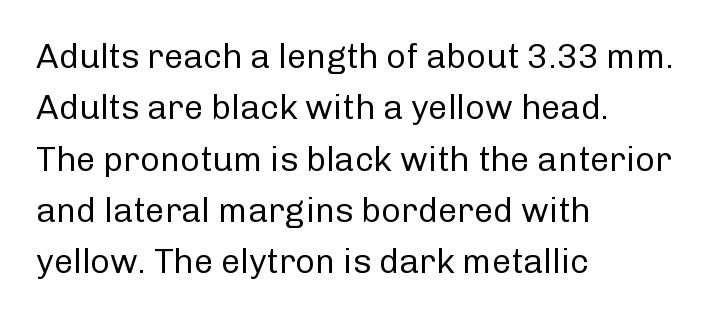
{"serif": "no", "italic": "no", "bold": "no", "weight": "regular", "width": "normal", "stroke_contrast": "low", "x_height": "medium", "monospaced": "no", "underline": "no", "align": "left", "line_spacing": "normal", "line_spacing_ratio": 1.51, "letter_spacing": "normal", "letter_spacing_em": 0.0, "glyph_px": 34}
